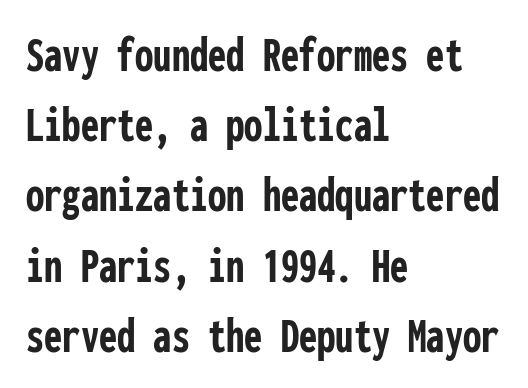
{"serif": "no", "italic": "no", "bold": "yes", "weight": "semibold", "width": "condensed", "stroke_contrast": "low", "x_height": "medium", "monospaced": "yes", "underline": "no", "align": "left", "line_spacing": "normal", "line_spacing_ratio": 1.35, "letter_spacing": "normal", "letter_spacing_em": 0.0, "glyph_px": 52}
